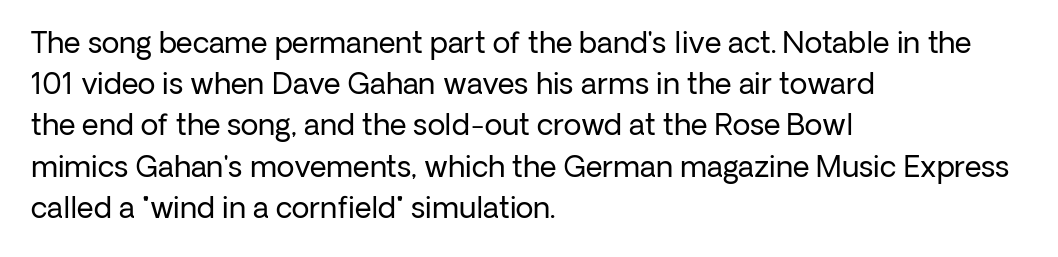
Here the glyphs are tracked normally, forming tight word shapes. The weight tops out at a normal text grade. The letters advance in unequal steps, a hallmark of proportional type. The space between consecutive lines is moderate.
